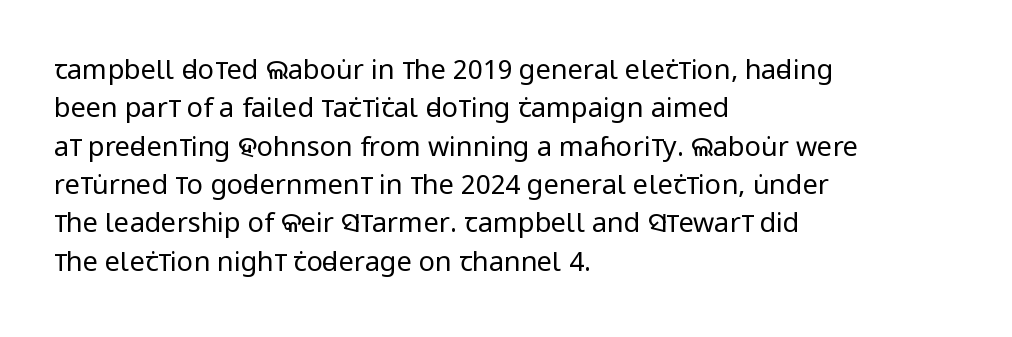
Every row of glyphs begins at an identical x-position on the left. A roman cut, with each character standing at attention. Does the leading feel generous? No, just average. The tracking reads as untouched default to a designer's eye.
